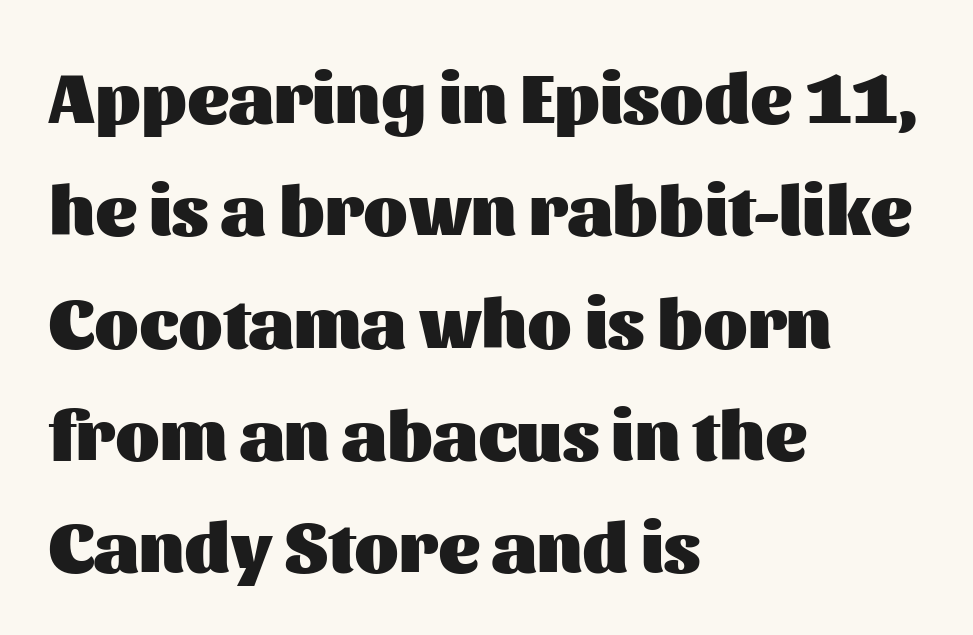
The image shows 72 px heavy sans-serif type, upright; set left-aligned, normal line spacing (1.56x), normal letter spacing, not underlined; medium stroke contrast and a medium x-height.
